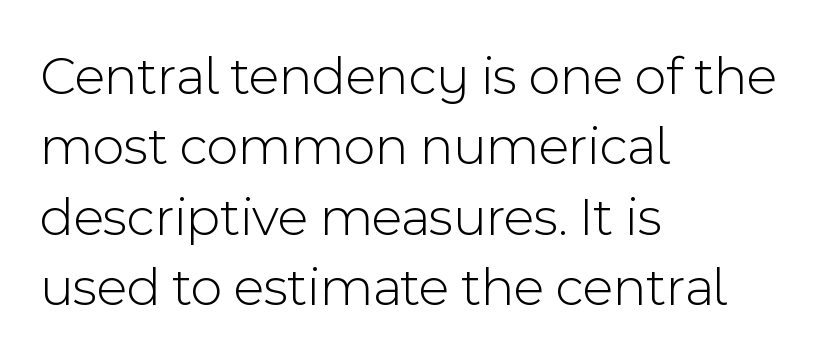
The baseline area is clear. Character widths vary here, with narrow letters taking less room than wide ones. Is there any slant? The stems are plumb. Whoever set this chose a conventional vertical rhythm.
